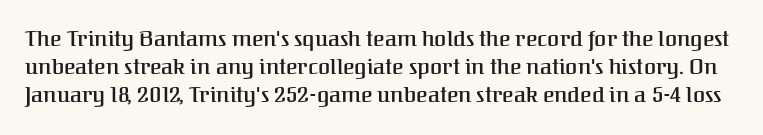
{"italic": "no", "underline": "no", "line_spacing": "normal", "line_spacing_ratio": 1.28, "letter_spacing": "normal", "letter_spacing_em": 0.0, "glyph_px": 22}
